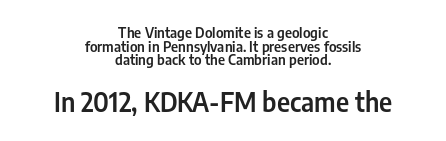
{"italic": "no", "underline": "no", "align": "center", "line_spacing": "tight", "line_spacing_ratio": 0.98, "letter_spacing": "normal", "letter_spacing_em": 0.0, "larger_block": "second", "size_ratio": 1.86, "glyph_px": 26}
